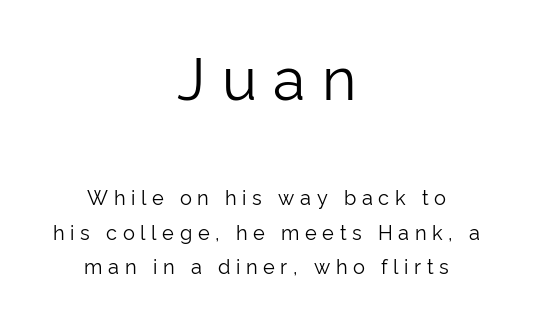
Every row of glyphs is offset so its center matches the block's center. Quick note: underline off. Italic? Not at all — the glyphs are vertical. Compared with typical body copy, the letter spacing here is much looser. I'd call this a sans setting — the letters go barefoot. Heft: none added — not bold.
